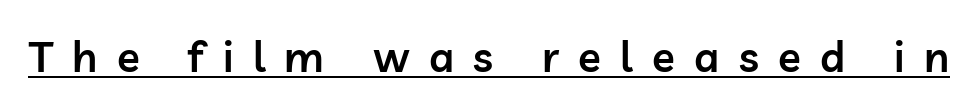
Character widths vary here, with narrow letters taking less room than wide ones. In designer terms, the underline attribute is active on this setting. This sample uses a sans-serif face. Set as a demibold, roughly 600 on the weight scale. This is roman type, the default non-slanted kind.
